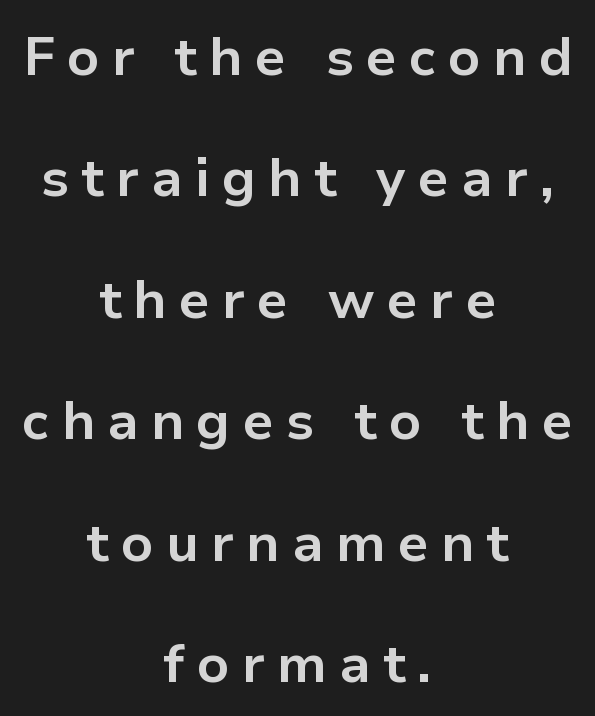
{"serif": "no", "italic": "no", "bold": "yes", "weight": "bold", "width": "normal", "stroke_contrast": "low", "x_height": "medium", "monospaced": "no", "underline": "no", "align": "center", "line_spacing": "loose", "line_spacing_ratio": 2.25, "letter_spacing": "wide", "letter_spacing_em": 0.23, "glyph_px": 54}
